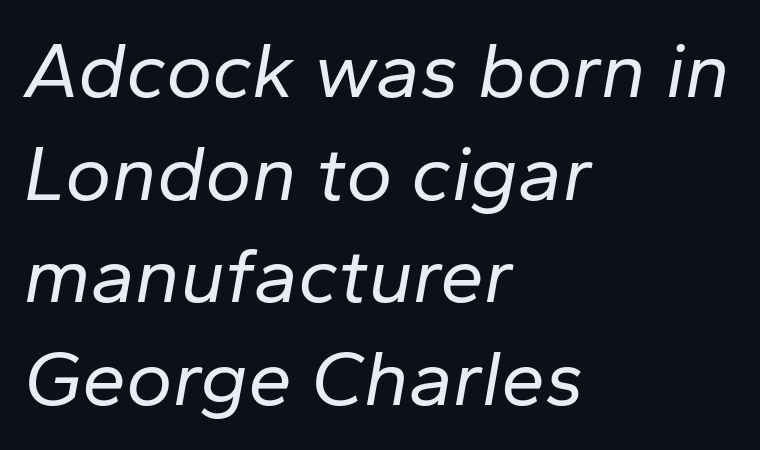
The image shows 79 px regular-weight type, italic (leaning right); set left-aligned, normal line spacing (1.3x), normal letter spacing, not underlined; low stroke contrast and a medium x-height.
